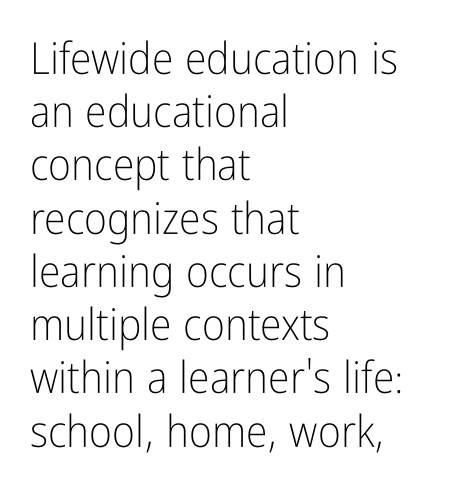
Q: Is the text bold? A: No.
Q: Is the text italic (slanted)? A: No, it is upright.
Q: Is the typeface a serif or a sans-serif typeface? A: Sans-serif.
Q: Is the text underlined? A: No.
Q: How is the paragraph aligned? A: Left-aligned.
Q: Is the spacing between letters normal or unusually wide? A: Normal.
Q: Width (condensed, normal, or wide)? A: Condensed.
Q: Stroke contrast? A: Low.
Q: x-height? A: Medium.
Q: Monospaced? A: No.
